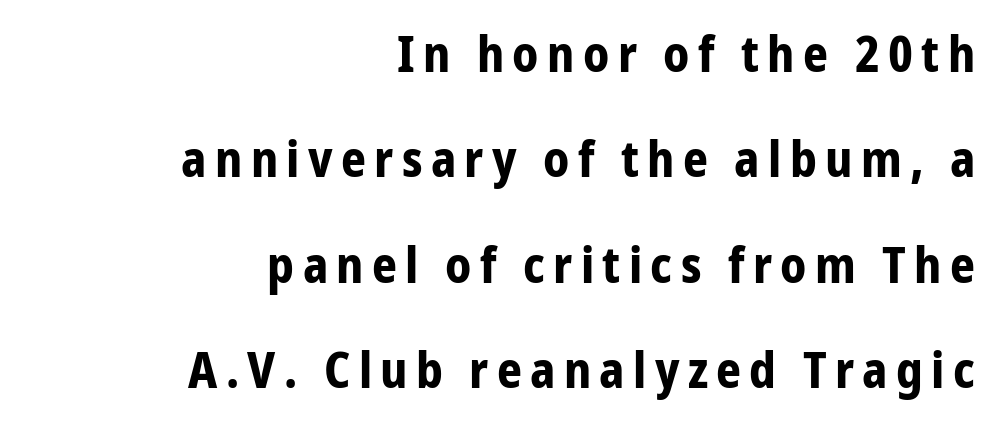
{"serif": "no", "italic": "no", "bold": "yes", "weight": "bold", "width": "condensed", "stroke_contrast": "low", "x_height": "medium", "monospaced": "no", "underline": "no", "align": "right", "line_spacing": "loose", "line_spacing_ratio": 2.15, "glyph_px": 49}
